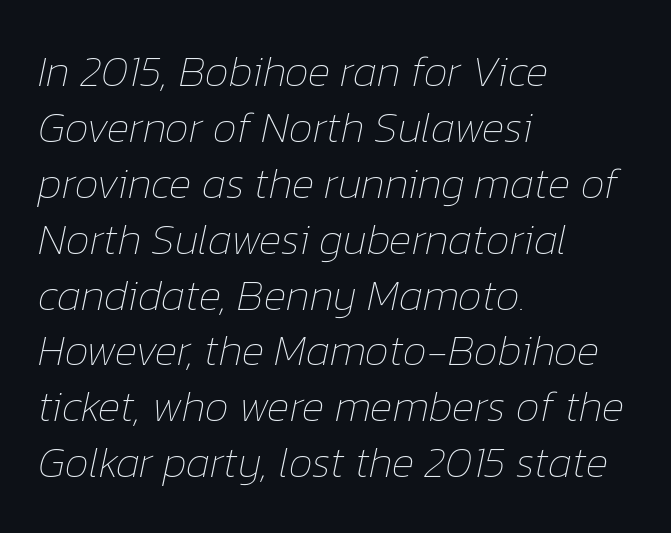
The image shows 43 px thin type, italic (leaning right); set left-aligned, normal line spacing (1.3x), normal letter spacing, not underlined; low stroke contrast and a medium x-height.
